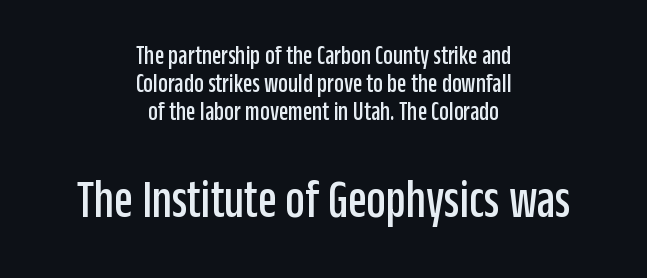
Q: Is the text italic (slanted)? A: No, it is upright.
Q: Is the typeface a serif or a sans-serif typeface? A: Sans-serif.
Q: Is the text underlined? A: No.
Q: How is the paragraph aligned? A: Centered.
Q: Is the spacing between letters normal or unusually wide? A: Normal.
Q: Is the spacing between lines tight, normal or loose? A: Tight.
Q: Which block of text is set in a larger size, the first (top) or the second (bottom)? A: The second (bottom) one.
Q: Width (condensed, normal, or wide)? A: Condensed.
Q: Stroke contrast? A: Low.
Q: x-height? A: Large.
Q: Monospaced? A: No.
